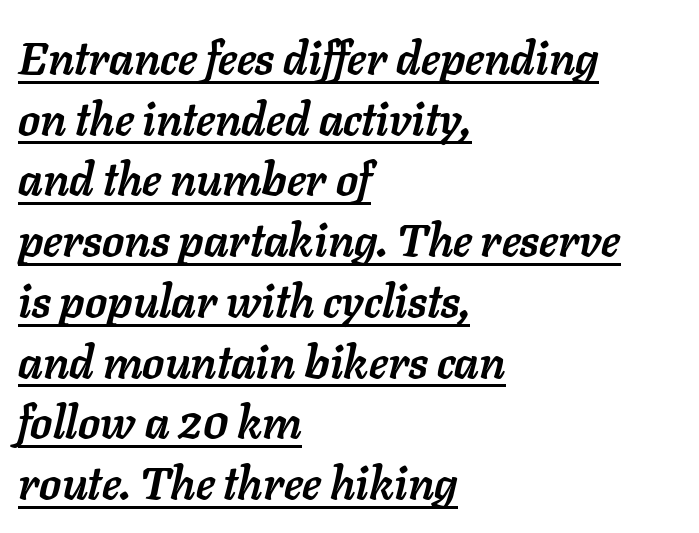
Q: Is the text bold? A: Yes.
Q: Is the text italic (slanted)? A: Yes, it leans right by about 11 degrees.
Q: Is the text underlined? A: Yes.
Q: How is the paragraph aligned? A: Left-aligned.
Q: Is the spacing between letters normal or unusually wide? A: Normal.
Q: Is the spacing between lines tight, normal or loose? A: Normal.
Q: Width (condensed, normal, or wide)? A: Normal.
Q: Stroke contrast? A: Low.
Q: x-height? A: Medium.
Q: Monospaced? A: No.
